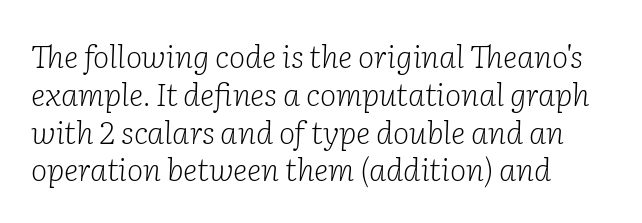
The image shows 31 px light serif type, italic (leaning right); set left-aligned, line spacing 1.22x, normal letter spacing, not underlined; low stroke contrast and a medium x-height.
